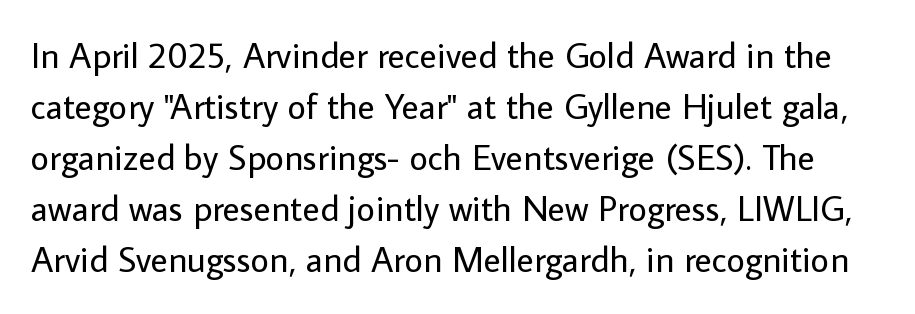
The image shows 36 px regular-weight sans-serif type, upright; set normal line spacing (1.42x), normal letter spacing, not underlined; low stroke contrast and a medium x-height.
